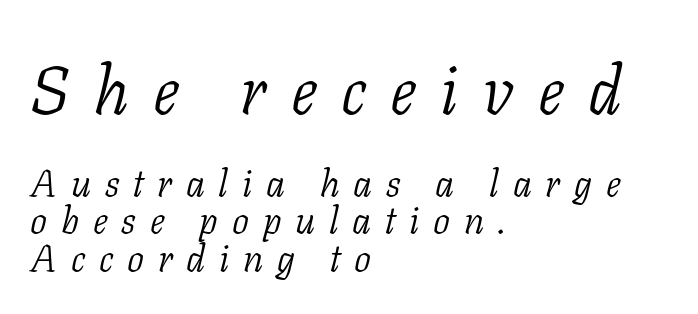
Q: Is the text bold? A: No.
Q: Is the text italic (slanted)? A: Yes, it leans right by about 11 degrees.
Q: Is the typeface a serif or a sans-serif typeface? A: Serif.
Q: Is the text underlined? A: No.
Q: How is the paragraph aligned? A: Left-aligned.
Q: Is the spacing between letters normal or unusually wide? A: Unusually wide.
Q: Is the spacing between lines tight, normal or loose? A: Tight.
Q: Which block of text is set in a larger size, the first (top) or the second (bottom)? A: The first (top) one.
Q: Width (condensed, normal, or wide)? A: Normal.
Q: Stroke contrast? A: Low.
Q: x-height? A: Medium.
Q: Monospaced? A: No.
